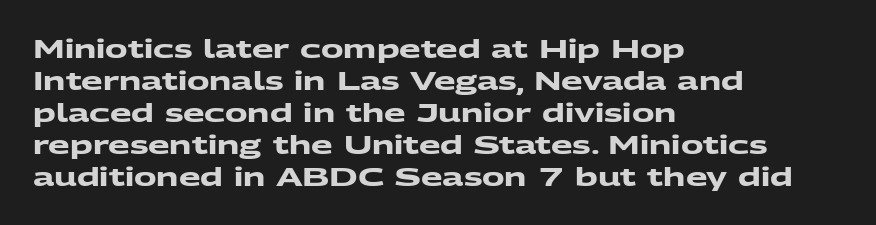
Q: Is the text bold? A: Yes.
Q: Is the text underlined? A: No.
Q: How is the paragraph aligned? A: Left-aligned.
Q: Is the spacing between letters normal or unusually wide? A: Normal.
Q: Is the spacing between lines tight, normal or loose? A: Normal.
